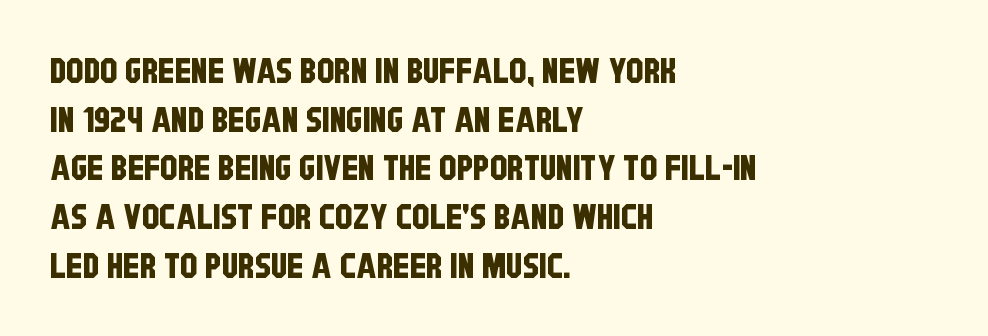
Q: Is the typeface a serif or a sans-serif typeface? A: Sans-serif.
Q: Is the text underlined? A: No.
Q: How is the paragraph aligned? A: Left-aligned.
Q: Is the spacing between letters normal or unusually wide? A: Normal.
Q: Is the spacing between lines tight, normal or loose? A: Normal.
Q: Width (condensed, normal, or wide)? A: Condensed.
Q: Stroke contrast? A: Low.
Q: x-height? A: Large.
Q: Monospaced? A: No.
